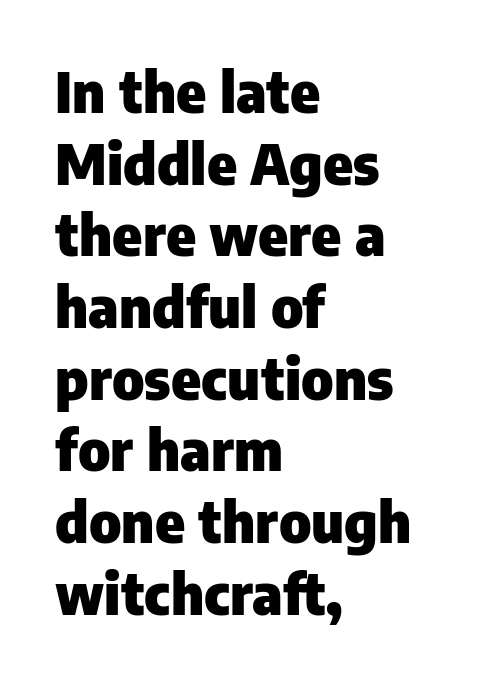
The image shows 56 px heavy sans-serif type, upright; set left-aligned, normal line spacing (1.28x), normal letter spacing, not underlined; low stroke contrast and a medium x-height.
